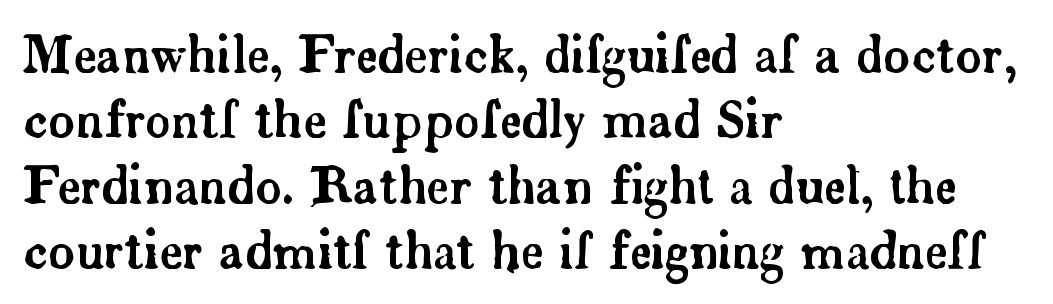
The image shows 50 px serif type, upright; set left-aligned, normal line spacing (1.31x), normal letter spacing, not underlined; low stroke contrast and a small x-height.
